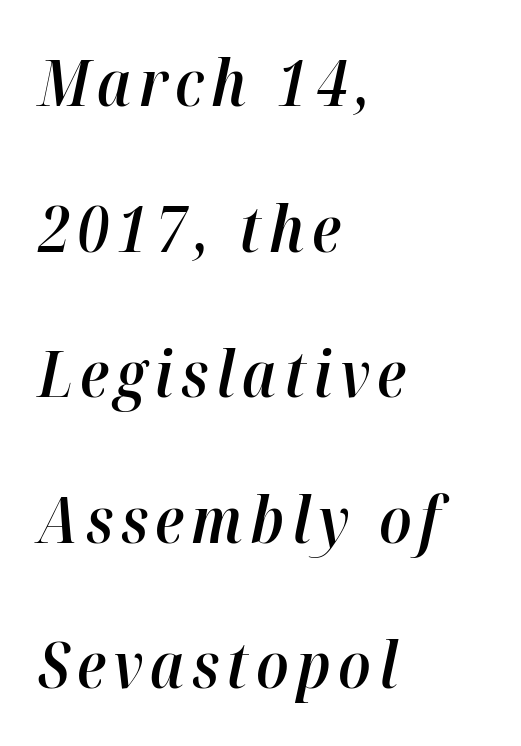
Q: Is the text bold? A: Semi-bold.
Q: Is the text italic (slanted)? A: Yes, it leans right by about 12 degrees.
Q: Is the text underlined? A: No.
Q: How is the paragraph aligned? A: Left-aligned.
Q: Is the spacing between lines tight, normal or loose? A: Loose.
Q: Width (condensed, normal, or wide)? A: Normal.
Q: Stroke contrast? A: High.
Q: x-height? A: Medium.
Q: Monospaced? A: No.
